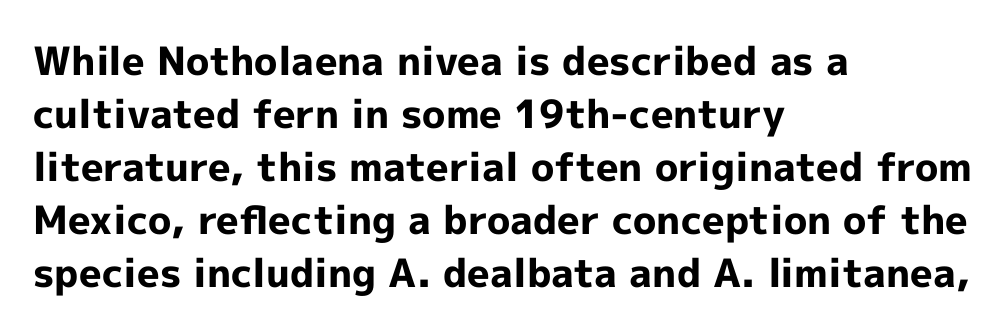
Q: Is the text bold? A: Yes.
Q: Is the text italic (slanted)? A: No, it is upright.
Q: Is the typeface a serif or a sans-serif typeface? A: Sans-serif.
Q: Is the text underlined? A: No.
Q: How is the paragraph aligned? A: Left-aligned.
Q: Is the spacing between letters normal or unusually wide? A: Normal.
Q: Is the spacing between lines tight, normal or loose? A: Normal.
Q: Width (condensed, normal, or wide)? A: Normal.
Q: x-height? A: Medium.
Q: Monospaced? A: No.
